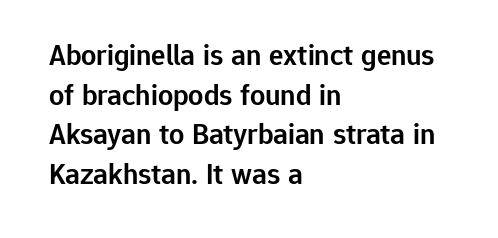
The image shows 30 px semibold sans-serif type, upright; set left-aligned, normal line spacing (1.32x), normal letter spacing, not underlined; low stroke contrast and a medium x-height.
